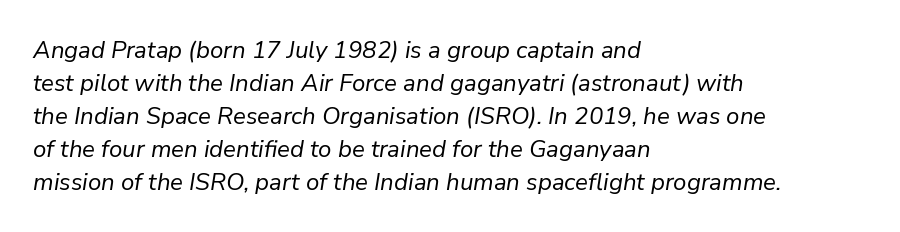
The image shows 24 px text type, italic (leaning right); set left-aligned, normal line spacing (1.37x), normal letter spacing, not underlined.
